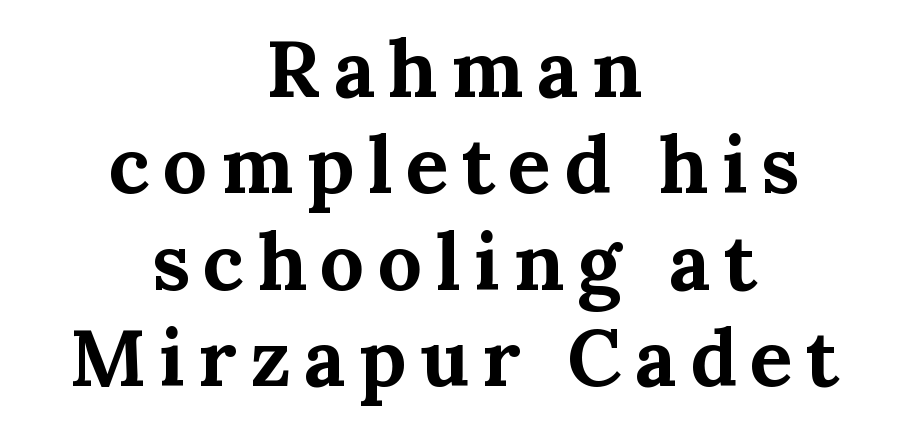
The baseline area is clear. The text was rendered using a seriffed face with decorative stroke endings. The font is running at its bold setting. Which margin do the lines hug? Neither — every line sits in the middle.
